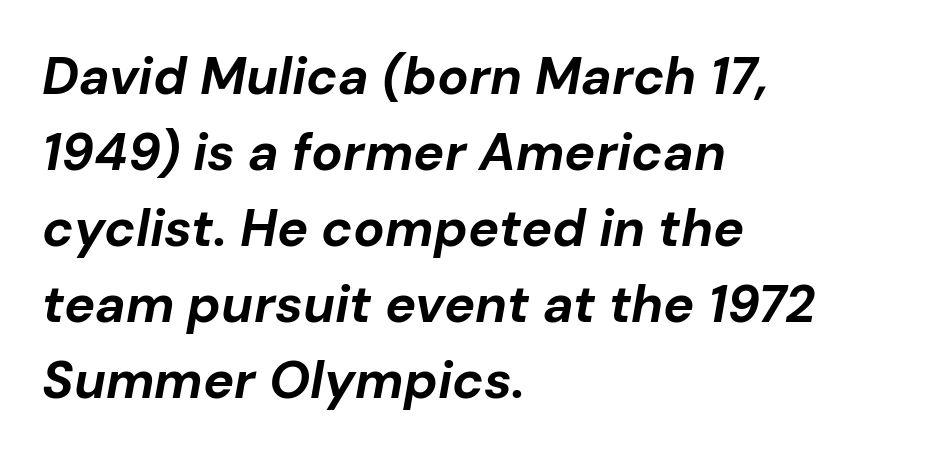
Observe the lean: these are italic letterforms. A full-strength bold gives these letters their thick strokes. Honestly, the letter spacing is just normal — you wouldn't notice it. Reading down the column, the eye jumps a familiar distance to each next line.
